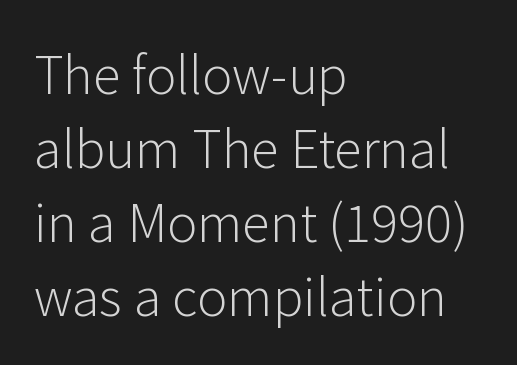
{"serif": "no", "italic": "no", "bold": "no", "weight": "light", "width": "normal", "stroke_contrast": "low", "x_height": "medium", "monospaced": "no", "underline": "no", "align": "left", "line_spacing": "normal", "line_spacing_ratio": 1.45, "letter_spacing": "normal", "letter_spacing_em": 0.0, "glyph_px": 51}
